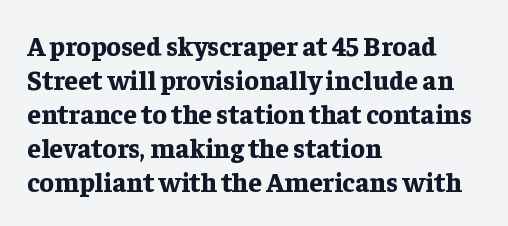
The image shows 27 px bold type, upright; set left-aligned, normal line spacing (1.26x), normal letter spacing, not underlined.
